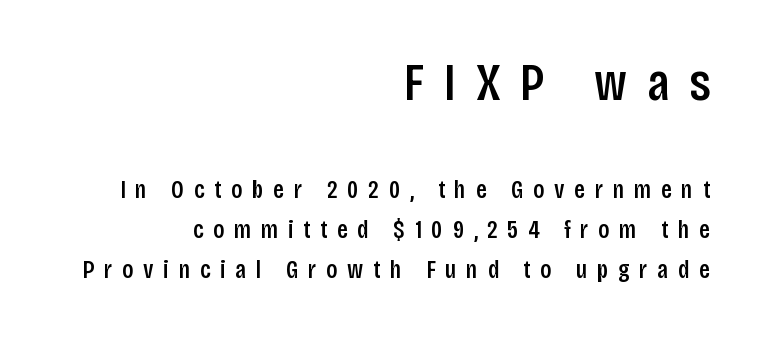
{"serif": "no", "italic": "no", "bold": "semi", "weight": "semibold", "width": "condensed", "stroke_contrast": "low", "x_height": "large", "monospaced": "no", "underline": "no", "align": "right", "line_spacing": "normal", "line_spacing_ratio": 1.53, "letter_spacing": "wide", "letter_spacing_em": 0.37, "larger_block": "first", "size_ratio": 2.04, "glyph_px": 53}
